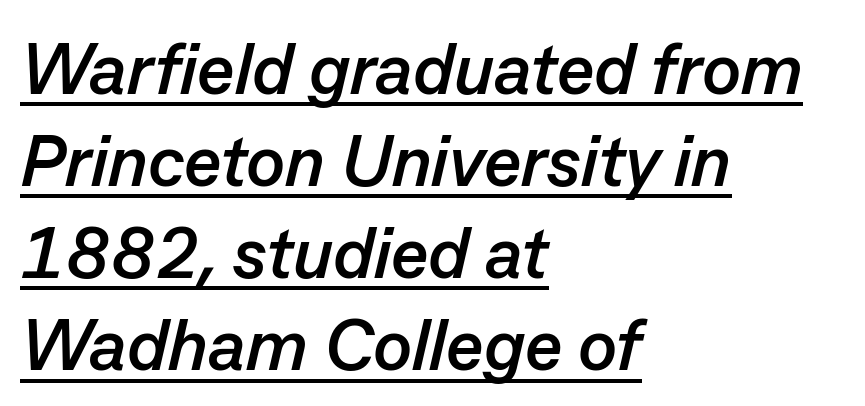
Layout note: lines flush left. Spacing verdict: proportional, widths tailored to each character. Style check: oblique. A full-strength bold gives these letters their thick strokes. The string is rendered with underlining switched on. Baseline-to-baseline distance is the conventional proportion of letter height.
